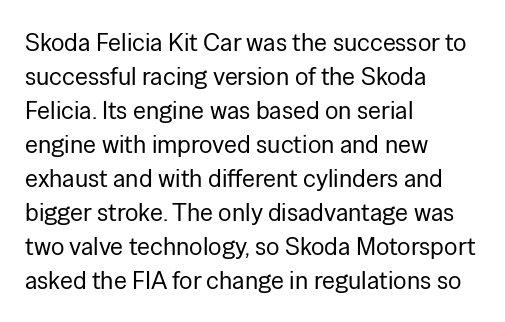
Q: Is the text bold? A: No.
Q: Is the text italic (slanted)? A: No, it is upright.
Q: Is the text underlined? A: No.
Q: How is the paragraph aligned? A: Left-aligned.
Q: Is the spacing between letters normal or unusually wide? A: Normal.
Q: Is the spacing between lines tight, normal or loose? A: Normal.
